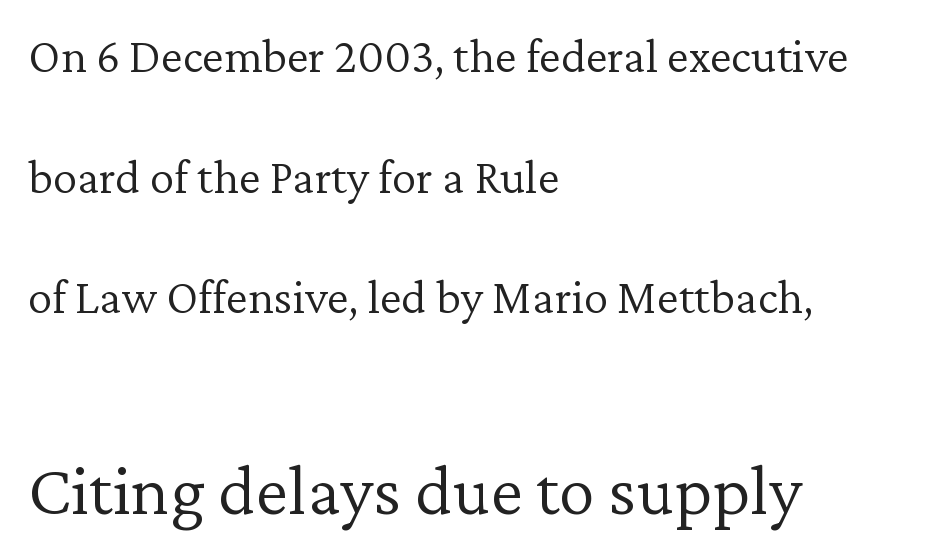
The rendering uses a large line-height, opening up the rows. Summary of weight: not heavy and not bold. Check the space under the baseline: it is left empty. Layout note: lines flush left.
